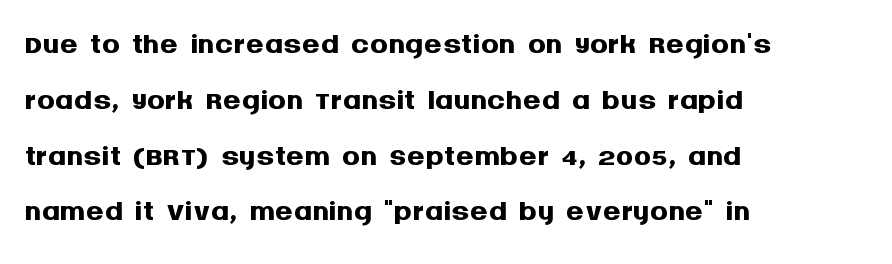
Characters follow at the spacing the type designer built in. Teacher's note: observe the even left margin — that is flush-left alignment. Type without underlining. The axis of the letterforms is exactly vertical.
